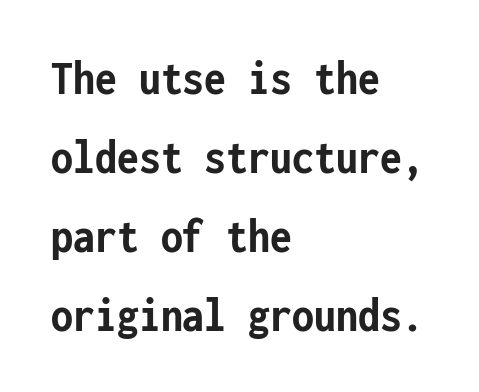
The image shows 50 px semibold, condensed sans-serif type, upright, monospaced; set left-aligned, normal line spacing (1.58x), normal letter spacing, not underlined; low stroke contrast and a medium x-height.
